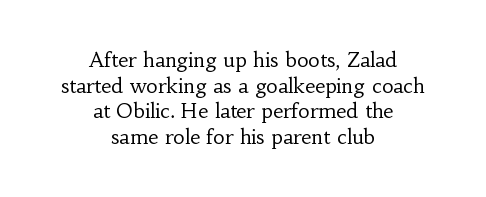
Q: Is the text bold? A: No.
Q: Is the text italic (slanted)? A: No, it is upright.
Q: Is the text underlined? A: No.
Q: How is the paragraph aligned? A: Centered.
Q: Is the spacing between letters normal or unusually wide? A: Normal.
Q: Is the spacing between lines tight, normal or loose? A: Normal.
